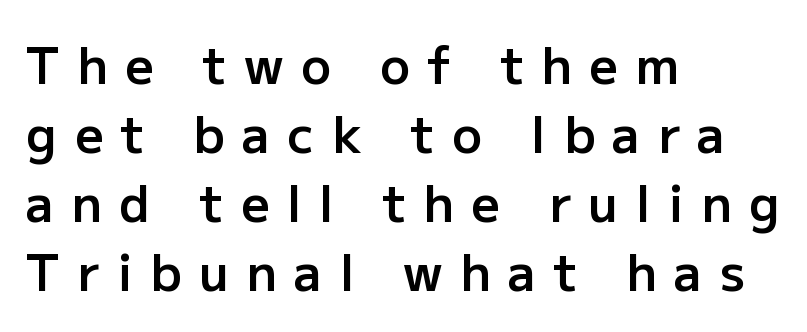
{"serif": "no", "italic": "no", "bold": "semi", "weight": "semibold", "width": "normal", "stroke_contrast": "low", "x_height": "medium", "monospaced": "no", "underline": "no", "align": "left", "line_spacing": "normal", "line_spacing_ratio": 1.38, "letter_spacing": "wide", "letter_spacing_em": 0.35, "glyph_px": 50}
